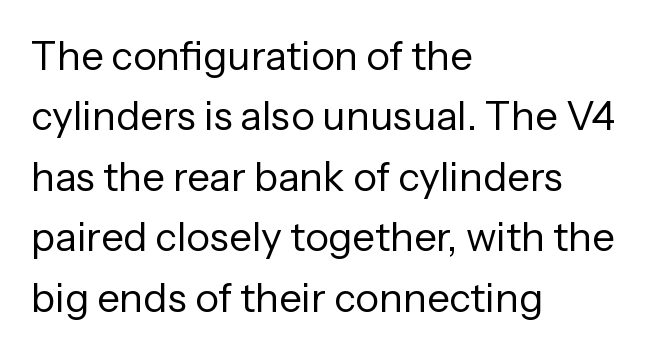
Compared with a centered layout, this one pins lines to the left instead. The glyphs in this specimen are sans serif. Plain, unruled lines of type. How are the letters spaced? Ordinarily, with no added tracking. Do the characters align in a grid? No, the font is proportional. The letters look calm and open, with moderate or lighter stems.
